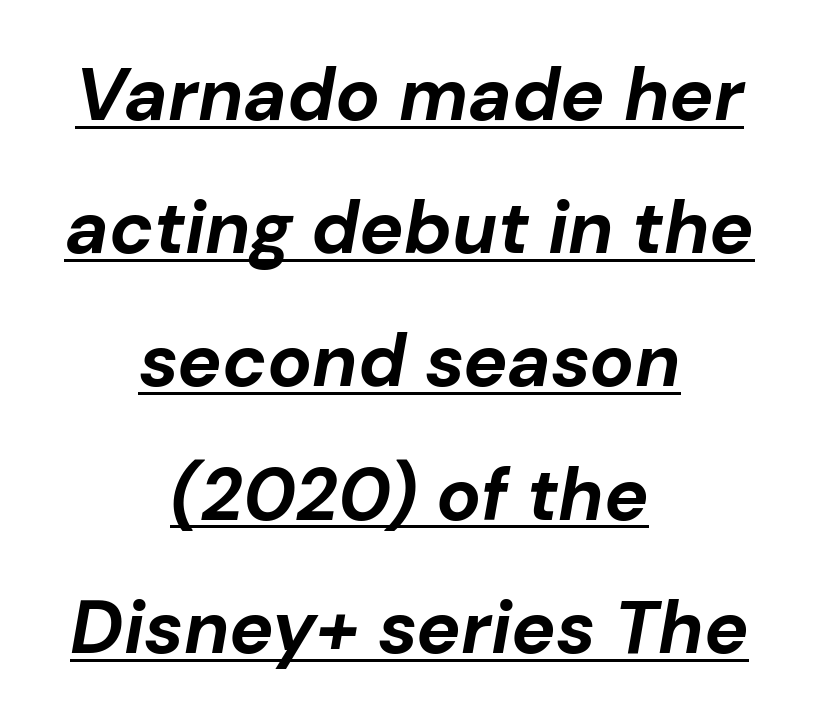
You can see a thin bar hugging the bottom of the glyphs. Heft: maximum for text — a bold. The passage is arranged like a title page — every line centered. The lettering tilts uniformly, giving the passage an italic look. The tracking reads as untouched default to a designer's eye.
